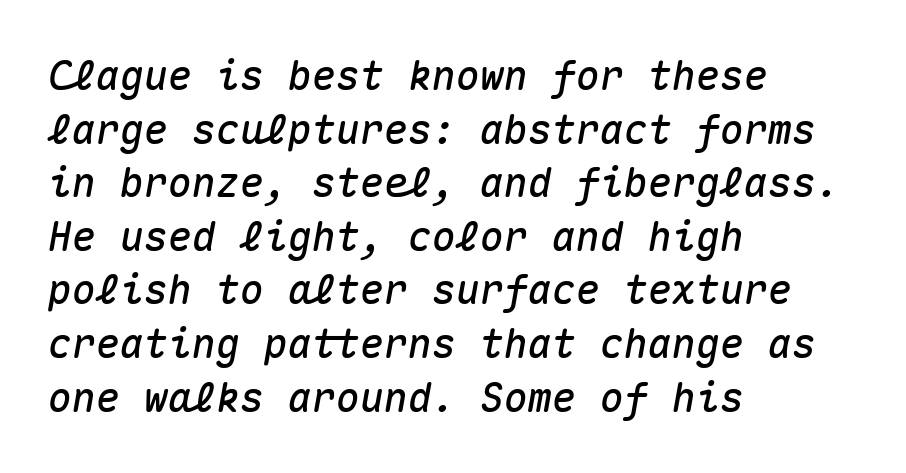
Leading matches the norm, producing a regular column. Where is the straight margin? On the left. Looking at the ascenders, they clearly lean. The rendering keeps characters at their native spacing. Clear beneath every line of the passage.
